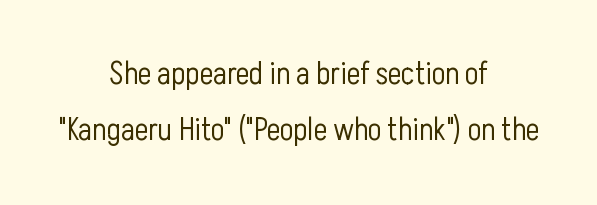
Posture: vertical. Quick note: underline off. Look at the bottom of the vertical strokes: they stop flat, with no serifs. Here the designer chose a conventional face with non-uniform glyph widths. Here the glyphs are tracked normally, forming tight word shapes. A centered setting, common on invitations and titles, is used for this passage.
